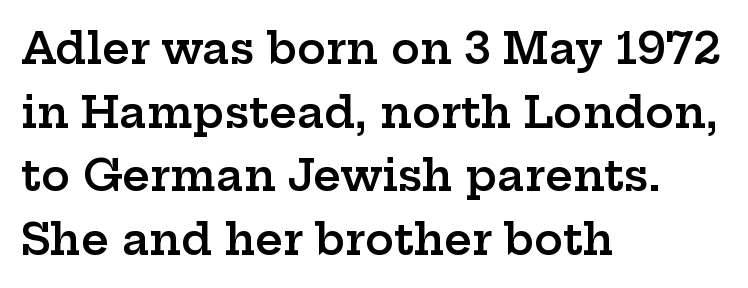
The image shows 43 px semibold, wide serif type, upright; set left-aligned, normal line spacing (1.48x), normal letter spacing, not underlined; low stroke contrast and a medium x-height.
